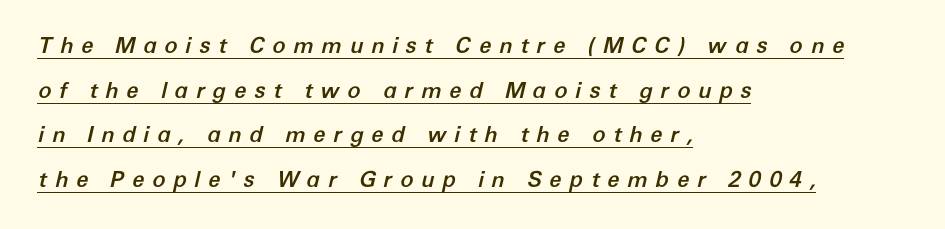
Q: Is the text italic (slanted)? A: Yes, it leans right by about 12 degrees.
Q: Is the text underlined? A: Yes.
Q: How is the paragraph aligned? A: Left-aligned.
Q: Is the spacing between letters normal or unusually wide? A: Unusually wide.
Q: Is the spacing between lines tight, normal or loose? A: Loose.
